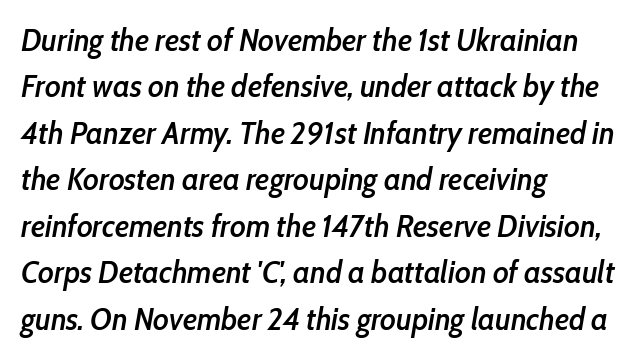
Check under the words: just untouched page. The letters advance in unequal steps, a hallmark of proportional type. Vertically, the passage feels balanced, rows spaced as you'd expect. Observe the ordinary spacing: letters are neighbours, not strangers.
